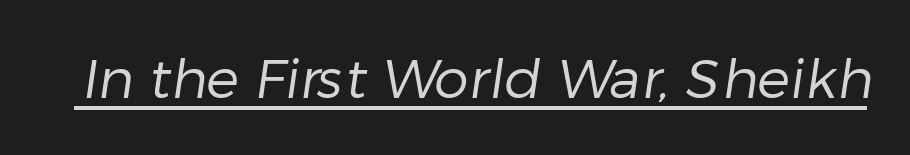
Here the glyphs are tracked normally, forming tight word shapes. The face used here appears with an underline applied. No feet cap the strokes, marking this as sans-serif type. Heaviness? Minimal to ordinary, like unemphasized prose. Is this a fixed-width face? No — the glyphs have proportional, varying widths.
